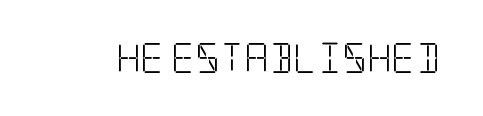
The image shows 30 px light, condensed serif type, upright; set normal letter spacing, not underlined; low stroke contrast and a large x-height.
